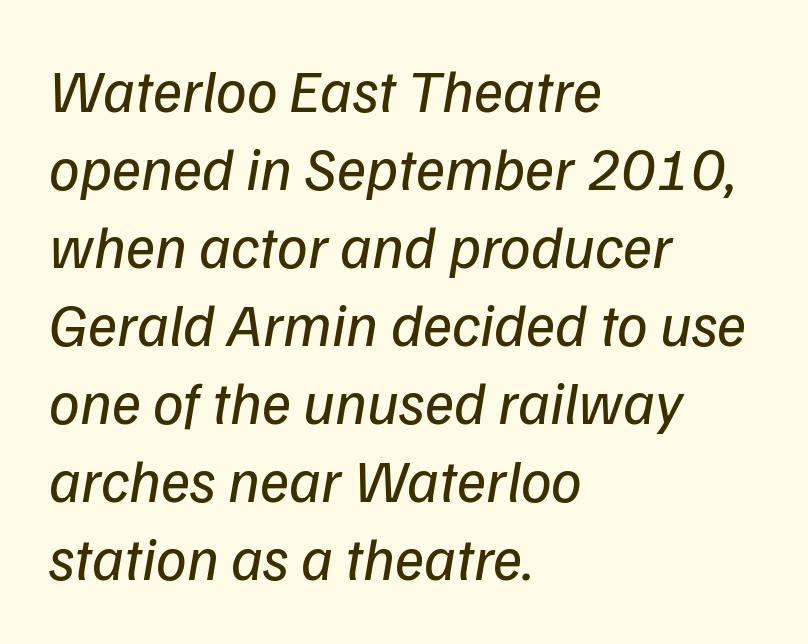
Rendered with sloped, italic letterforms. How would I describe the line gaps? Plain and ordinary. The glyphs are unaccompanied by any horizontal stroke below them. Is the letter spacing exaggerated? No — it looks like the ordinary default. Horizontal alignment here is leftward, the default for most running prose. Summary of weight: not heavy and not bold.
